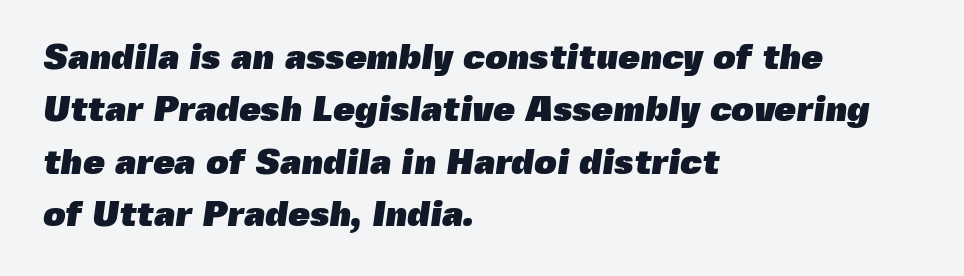
Q: Is the text bold? A: Yes.
Q: Is the typeface a serif or a sans-serif typeface? A: Sans-serif.
Q: Is the text underlined? A: No.
Q: How is the paragraph aligned? A: Left-aligned.
Q: Is the spacing between letters normal or unusually wide? A: Normal.
Q: Is the spacing between lines tight, normal or loose? A: Normal.
Q: Width (condensed, normal, or wide)? A: Normal.
Q: x-height? A: Medium.
Q: Monospaced? A: No.
